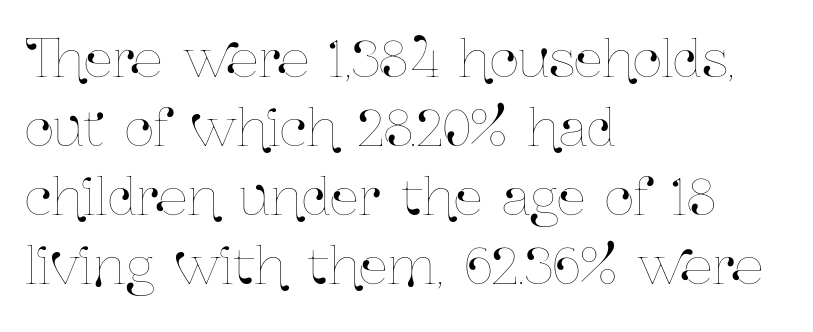
{"italic": "no", "width": "condensed", "stroke_contrast": "low", "x_height": "medium", "monospaced": "no", "underline": "no", "align": "left", "line_spacing": "normal", "line_spacing_ratio": 1.35, "letter_spacing": "normal", "letter_spacing_em": 0.0, "glyph_px": 51}
